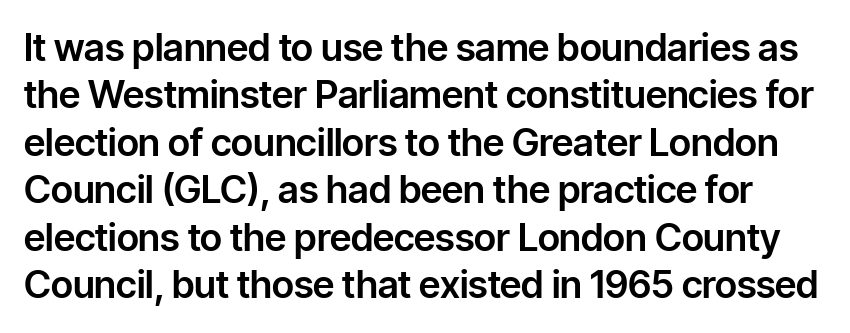
{"serif": "no", "italic": "no", "width": "normal", "stroke_contrast": "low", "x_height": "medium", "monospaced": "no", "underline": "no", "line_spacing": "normal", "line_spacing_ratio": 1.25, "letter_spacing": "normal", "letter_spacing_em": 0.0, "glyph_px": 38}
